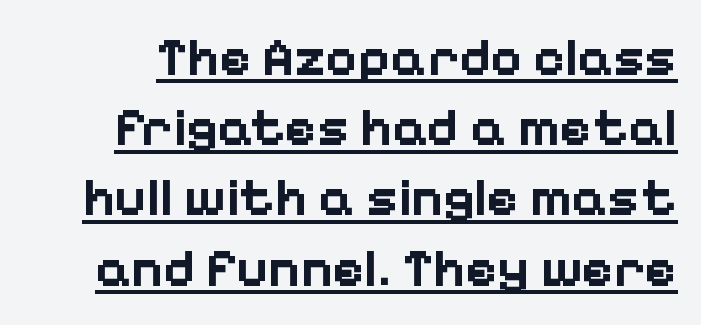
{"serif": "no", "italic": "no", "bold": "yes", "weight": "bold", "width": "normal", "stroke_contrast": "low", "x_height": "medium", "monospaced": "no", "underline": "yes", "line_spacing": "normal", "line_spacing_ratio": 1.3, "letter_spacing": "normal", "letter_spacing_em": 0.0, "glyph_px": 54}
